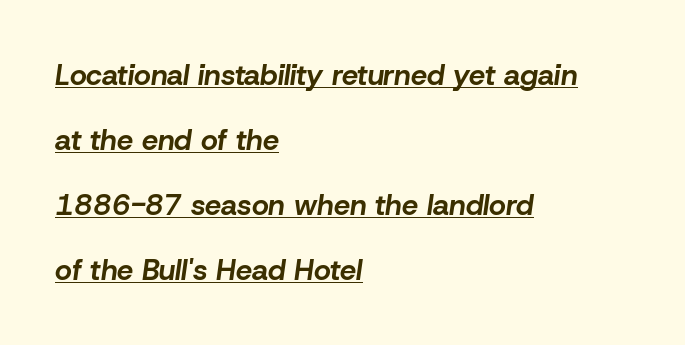
Yep, that's italic — everything's leaning. Does a line run under the words? Yes, clearly. Does the leading feel generous? Absolutely, it's lavish. Spacing verdict: proportional, widths tailored to each character. The paragraph shown leans on its left margin. These lines carry a lot of weight — the face is fully bold.
